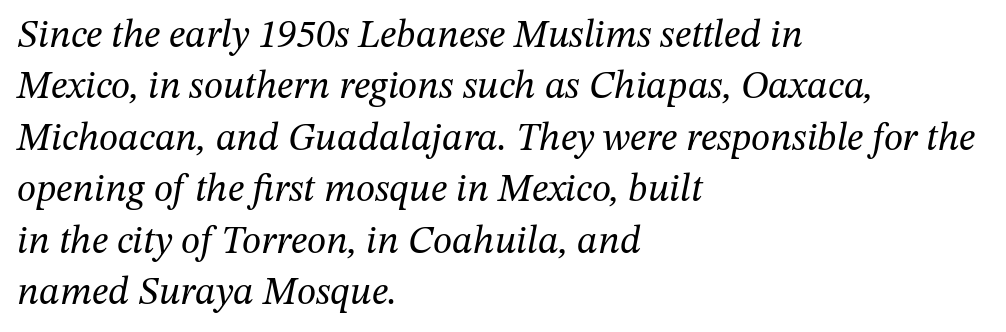
Q: Is the text bold? A: No.
Q: Is the text italic (slanted)? A: Yes, it leans right by about 12 degrees.
Q: Is the typeface a serif or a sans-serif typeface? A: Serif.
Q: Is the text underlined? A: No.
Q: How is the paragraph aligned? A: Left-aligned.
Q: Is the spacing between letters normal or unusually wide? A: Normal.
Q: Is the spacing between lines tight, normal or loose? A: Normal.
Q: Width (condensed, normal, or wide)? A: Normal.
Q: Stroke contrast? A: Medium.
Q: x-height? A: Medium.
Q: Monospaced? A: No.
